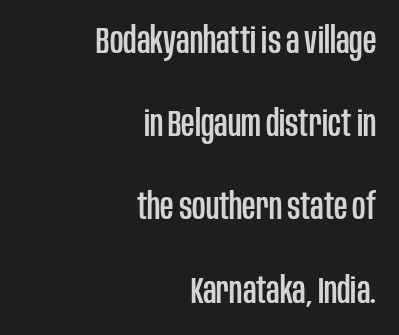
{"serif": "no", "italic": "no", "width": "condensed", "stroke_contrast": "low", "x_height": "large", "monospaced": "no", "underline": "no", "align": "right", "line_spacing": "loose", "line_spacing_ratio": 2.25, "letter_spacing": "normal", "letter_spacing_em": 0.0, "glyph_px": 37}
